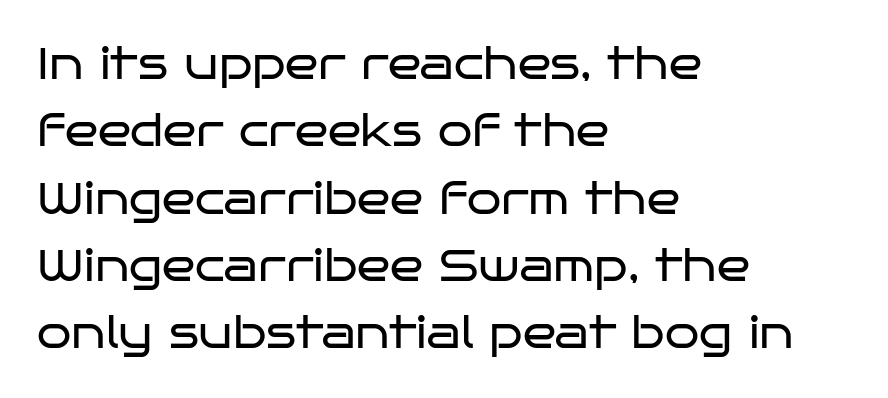
Decoration check: the copy has no underline. Teacher's note: observe the even left margin — that is flush-left alignment. The lines sit at an ordinary, default distance from one another. A typesetter would call this zero additional tracking. Is this a fixed-width face? No — the glyphs have proportional, varying widths.
